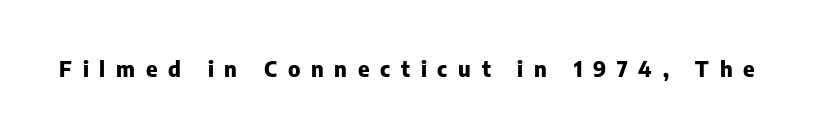
{"italic": "no", "bold": "yes", "underline": "no", "letter_spacing": "wide", "letter_spacing_em": 0.49, "glyph_px": 22}
